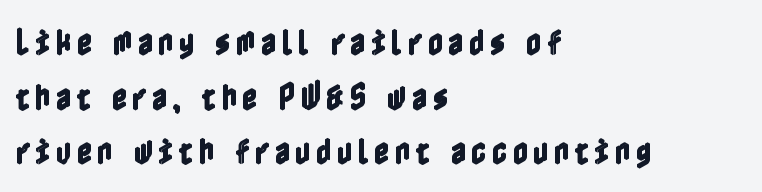
Q: Is the text italic (slanted)? A: No, it is upright.
Q: Is the text underlined? A: No.
Q: How is the paragraph aligned? A: Left-aligned.
Q: Width (condensed, normal, or wide)? A: Condensed.
Q: x-height? A: Medium.
